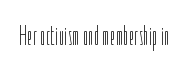
{"italic": "no", "bold": "no", "weight": "thin", "width": "condensed", "stroke_contrast": "low", "x_height": "medium", "monospaced": "no", "underline": "no", "letter_spacing": "normal", "letter_spacing_em": 0.0, "glyph_px": 28}
